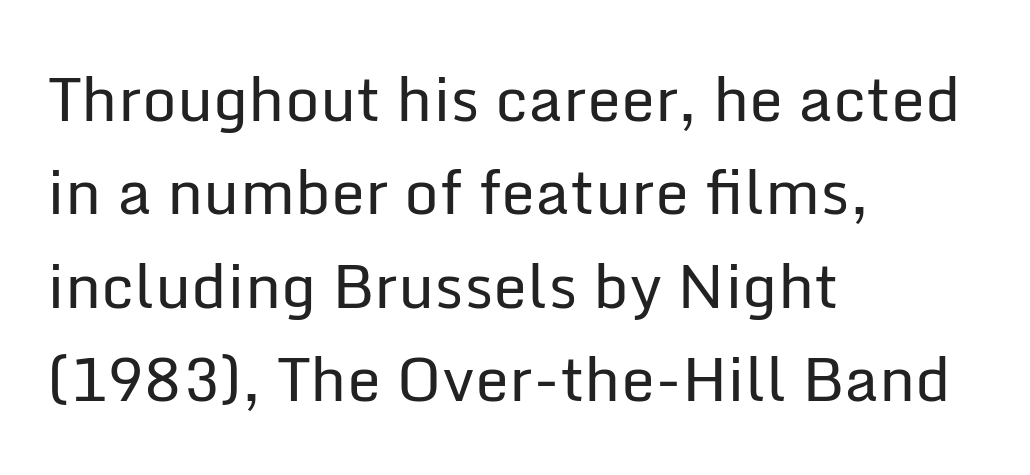
Q: Is the text bold? A: No.
Q: Is the text italic (slanted)? A: No, it is upright.
Q: Is the typeface a serif or a sans-serif typeface? A: Sans-serif.
Q: Is the text underlined? A: No.
Q: How is the paragraph aligned? A: Left-aligned.
Q: Is the spacing between letters normal or unusually wide? A: Normal.
Q: Is the spacing between lines tight, normal or loose? A: Normal.
Q: Width (condensed, normal, or wide)? A: Normal.
Q: Stroke contrast? A: Low.
Q: x-height? A: Medium.
Q: Monospaced? A: No.
